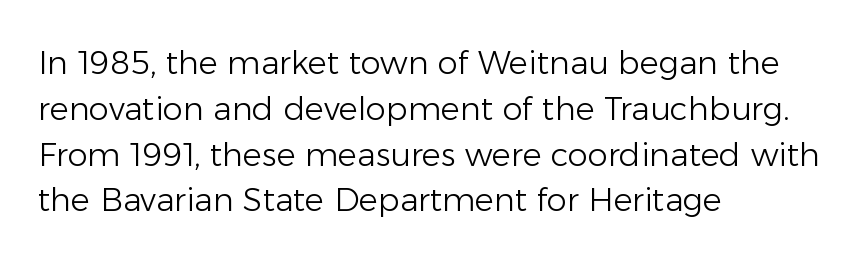
The image shows 32 px light sans-serif type, upright; set left-aligned, normal line spacing (1.43x), normal letter spacing, not underlined; low stroke contrast and a medium x-height.
